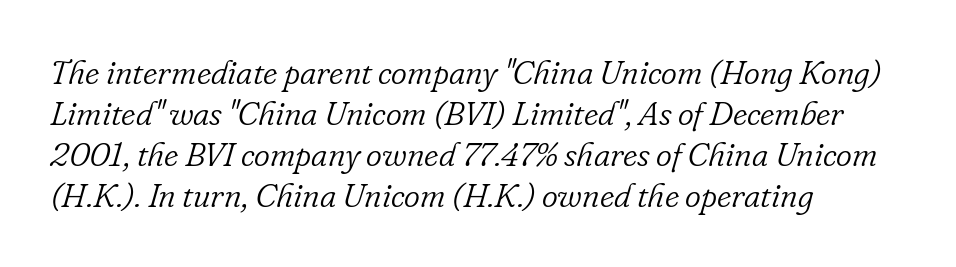
{"serif": "yes", "italic": "yes", "lean": "right", "slant_degrees": 16, "bold": "no", "weight": "light", "width": "normal", "stroke_contrast": "low", "x_height": "small", "monospaced": "no", "underline": "no", "align": "left", "line_spacing_ratio": 1.21, "letter_spacing": "normal", "letter_spacing_em": 0.0, "glyph_px": 34}
